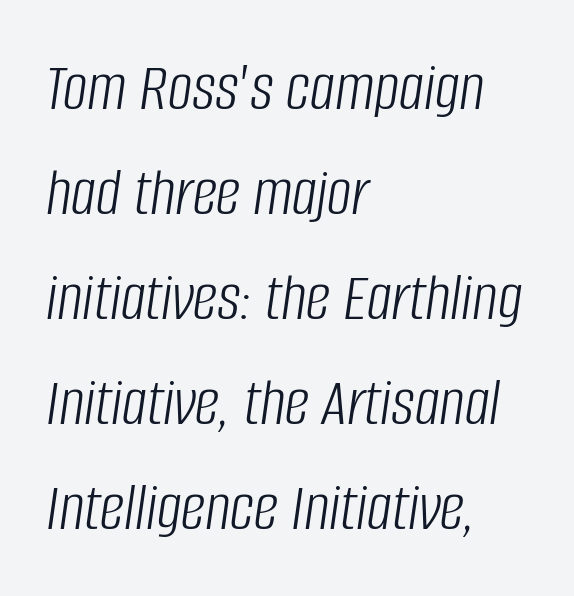
{"italic": "yes", "lean": "right", "slant_degrees": 8, "bold": "no", "weight": "light", "width": "condensed", "stroke_contrast": "low", "x_height": "large", "monospaced": "no", "underline": "no", "align": "left", "line_spacing": "normal", "line_spacing_ratio": 1.52, "letter_spacing": "normal", "letter_spacing_em": 0.0, "glyph_px": 69}
